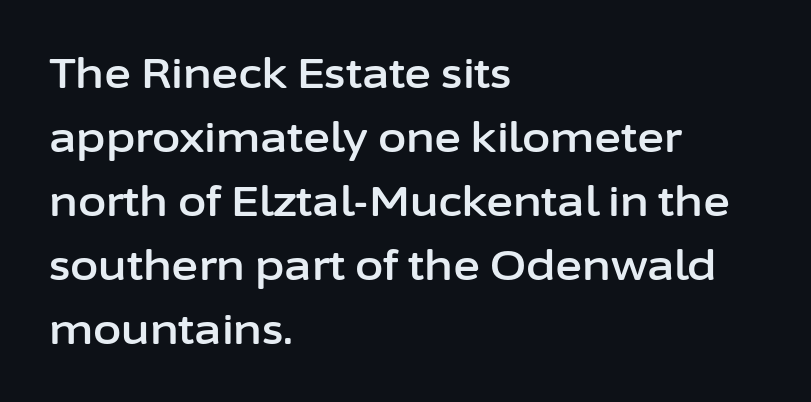
{"serif": "no", "italic": "no", "width": "normal", "stroke_contrast": "low", "x_height": "medium", "monospaced": "no", "underline": "no", "align": "left", "line_spacing": "normal", "line_spacing_ratio": 1.56, "letter_spacing": "normal", "letter_spacing_em": 0.0, "glyph_px": 41}
